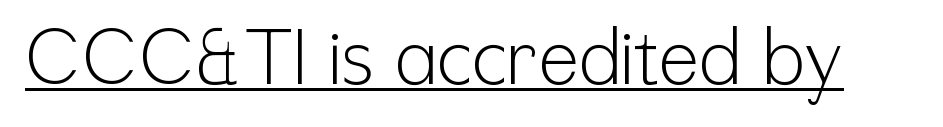
Q: Is the text bold? A: No.
Q: Is the text italic (slanted)? A: No, it is upright.
Q: Is the typeface a serif or a sans-serif typeface? A: Sans-serif.
Q: Is the text underlined? A: Yes.
Q: Is the spacing between letters normal or unusually wide? A: Normal.
Q: Width (condensed, normal, or wide)? A: Condensed.
Q: Stroke contrast? A: Low.
Q: x-height? A: Medium.
Q: Monospaced? A: No.
